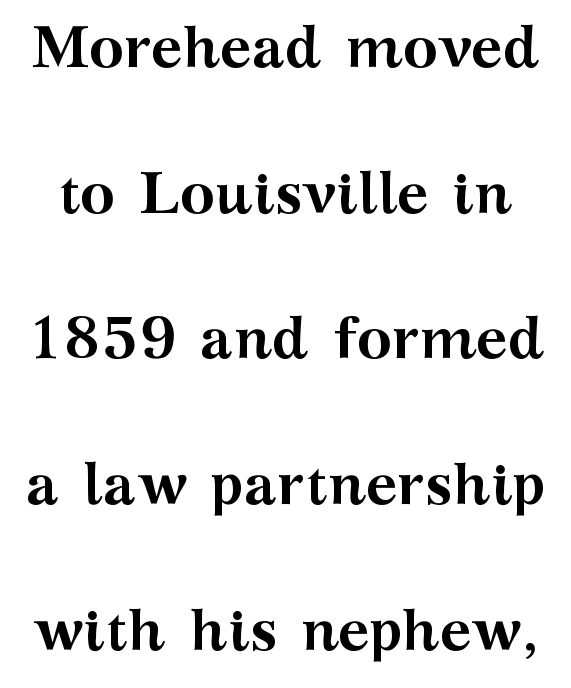
{"serif": "yes", "italic": "no", "bold": "yes", "weight": "semibold", "width": "wide", "stroke_contrast": "medium", "x_height": "medium", "monospaced": "no", "underline": "no", "line_spacing": "loose", "line_spacing_ratio": 2.47, "letter_spacing": "normal", "letter_spacing_em": 0.0, "glyph_px": 59}
